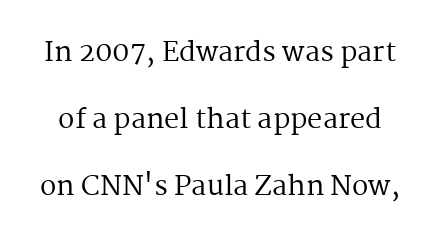
Q: Is the text bold? A: No.
Q: Is the text italic (slanted)? A: No, it is upright.
Q: Is the text underlined? A: No.
Q: Is the spacing between letters normal or unusually wide? A: Normal.
Q: Is the spacing between lines tight, normal or loose? A: Loose.
